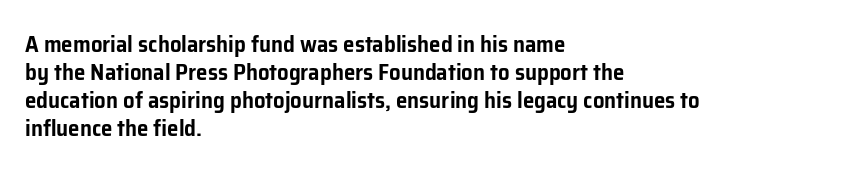
Look at the tracking — it's just the regular setting, nothing added. Caption: multi-line text, flush left, ragged right. Notice how the stems are strictly vertical — no italics here. A clean baseline with only descenders dipping below it.
